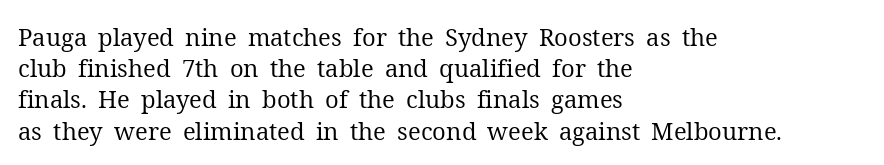
The image shows 24 px text type, upright; set left-aligned, normal line spacing (1.3x), normal letter spacing, not underlined.
